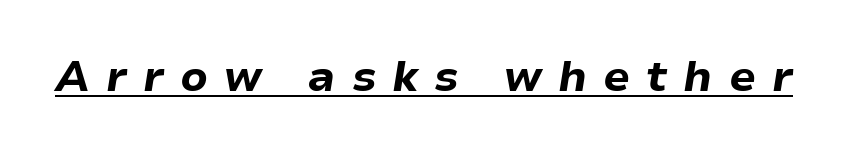
Q: Is the text bold? A: Yes.
Q: Is the text italic (slanted)? A: Yes, it leans right by about 9 degrees.
Q: Is the text underlined? A: Yes.
Q: Is the spacing between letters normal or unusually wide? A: Unusually wide.
Q: Width (condensed, normal, or wide)? A: Normal.
Q: Stroke contrast? A: Low.
Q: x-height? A: Medium.
Q: Monospaced? A: No.
